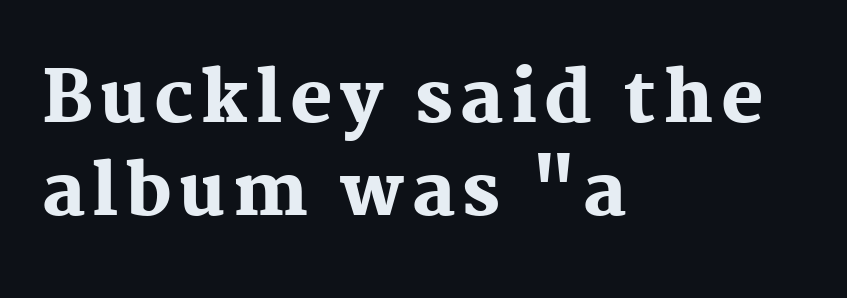
The type sits square on the baseline with zero lean. Spacing verdict: proportional, widths tailored to each character. The glyphs have the mass of a bold cut. Does the type have serifs? Yes, each stem ends in a small foot. The typesetter chose a ragged-right arrangement here.
